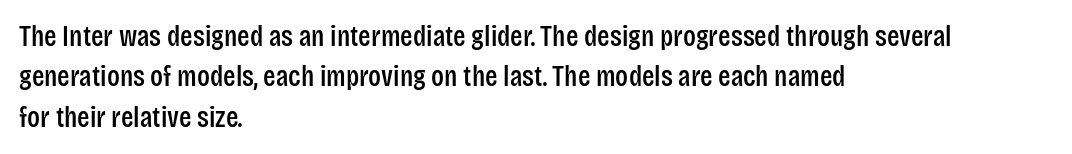
{"serif": "no", "italic": "no", "width": "condensed", "stroke_contrast": "low", "x_height": "large", "monospaced": "no", "underline": "no", "align": "left", "line_spacing": "normal", "line_spacing_ratio": 1.39, "letter_spacing": "normal", "letter_spacing_em": 0.0, "glyph_px": 29}
